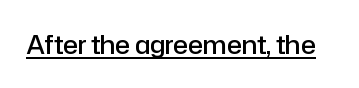
The image shows 25 px text type, upright; set normal letter spacing, underlined.
